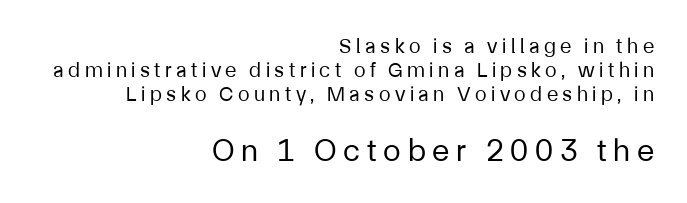
The image shows 32 px regular-weight sans-serif type, upright; set right-aligned, tight line spacing (1.15x), unusually wide letter spacing (+0.21 em), not underlined; the second (bottom) block is 1.52x larger; low stroke contrast and a medium x-height.
